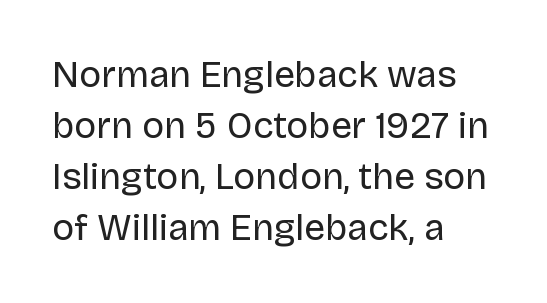
The image shows 37 px regular-weight sans-serif type, upright; set left-aligned, normal line spacing (1.38x), normal letter spacing, not underlined; low stroke contrast and a large x-height.
